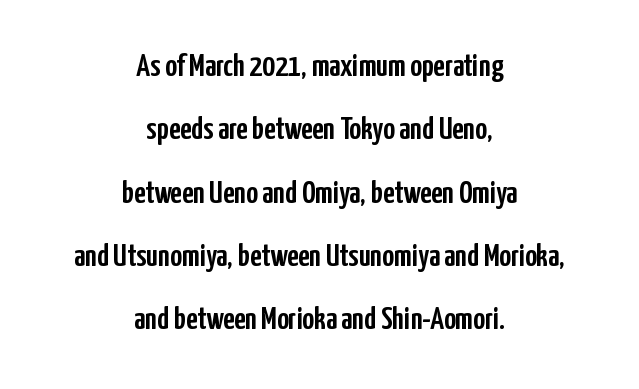
Words appear dense and cohesive because spacing is normal. In CSS terms this would be text-align: center. Is there any slant? The stems are plumb. The designer went with a sans here, leaving each stem footless. Beneath every word, the page is bare. Whoever set this chose breathing room over compactness in the vertical rhythm.
